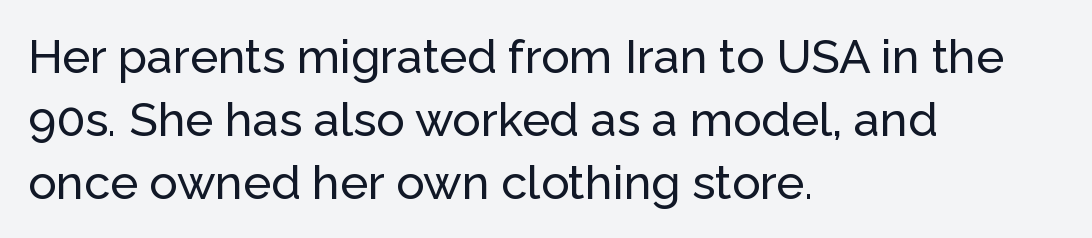
Q: Is the text italic (slanted)? A: No, it is upright.
Q: Is the typeface a serif or a sans-serif typeface? A: Sans-serif.
Q: Is the text underlined? A: No.
Q: How is the paragraph aligned? A: Left-aligned.
Q: Is the spacing between letters normal or unusually wide? A: Normal.
Q: Is the spacing between lines tight, normal or loose? A: Normal.
Q: Width (condensed, normal, or wide)? A: Normal.
Q: Stroke contrast? A: Low.
Q: x-height? A: Medium.
Q: Monospaced? A: No.
